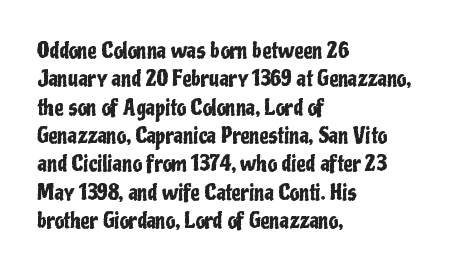
{"italic": "no", "underline": "no", "align": "left", "line_spacing": "normal", "line_spacing_ratio": 1.35, "letter_spacing": "normal", "letter_spacing_em": 0.0, "glyph_px": 21}
